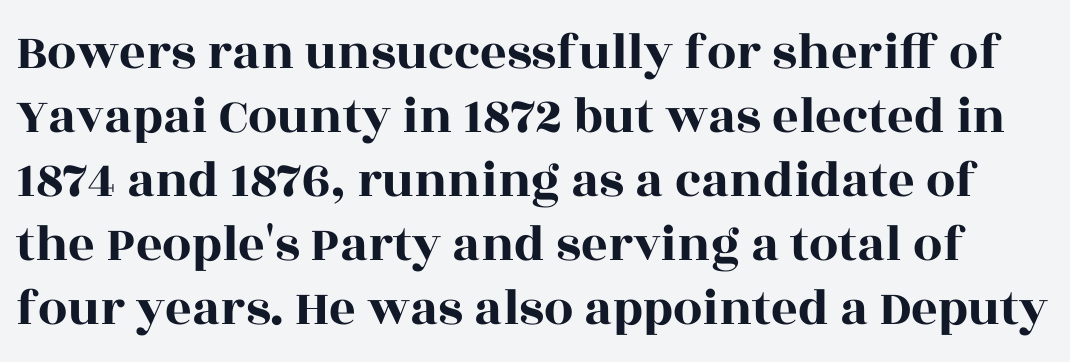
The image shows 52 px wide serif type, upright; set line spacing 1.23x, normal letter spacing, not underlined; a large x-height.
